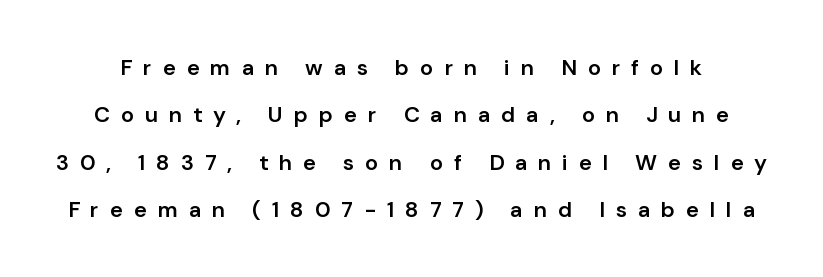
{"italic": "no", "bold": "semi", "underline": "no", "line_spacing": "loose", "line_spacing_ratio": 2.15, "letter_spacing": "wide", "letter_spacing_em": 0.49, "glyph_px": 22}
